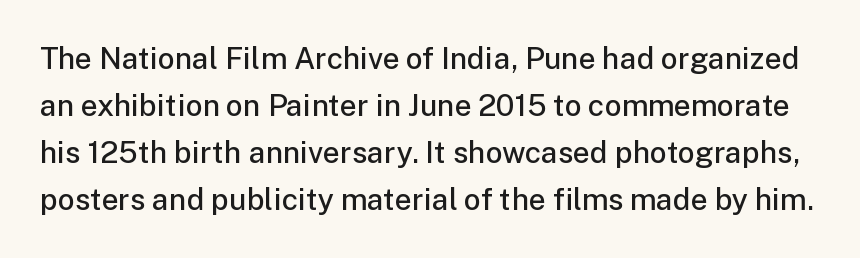
Just letters on the line, the space beneath them empty. In terms of leading, this rendering sits right in the middle. I'd call this a sans setting — the letters go barefoot. These lines were composed using upright roman letters. The letterforms sit shoulder to shoulder at normal distance.
